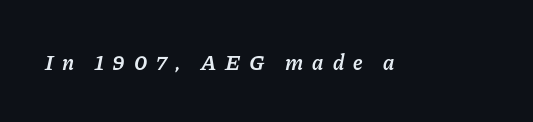
Type without underlining. A fair bit of extra ink — the face is semibold, not bold. Italic: yes, the glyphs are oblique. There is plenty of visible air inserted between adjacent glyphs.
